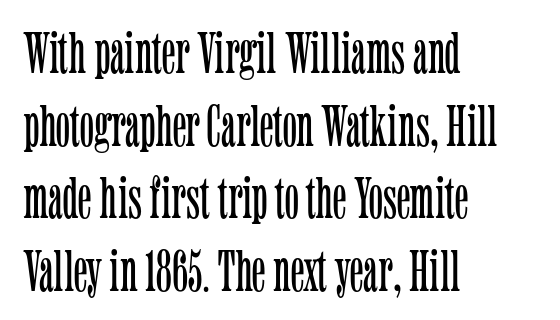
The image shows 59 px light, condensed serif type, upright; set left-aligned, line spacing 1.23x, normal letter spacing, not underlined; low stroke contrast and a medium x-height.
